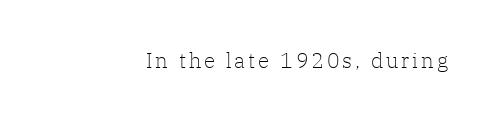
The image shows 21 px text type, upright; set not underlined.
